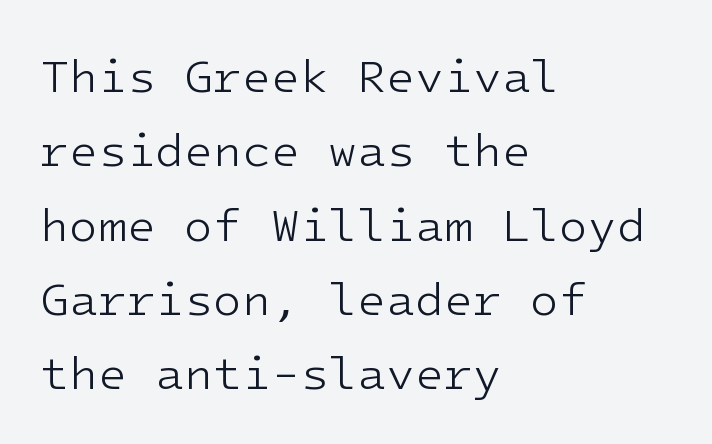
Q: Is the text bold? A: No.
Q: Is the text italic (slanted)? A: No, it is upright.
Q: Is the typeface a serif or a sans-serif typeface? A: Sans-serif.
Q: Is the text underlined? A: No.
Q: How is the paragraph aligned? A: Left-aligned.
Q: Is the spacing between letters normal or unusually wide? A: Normal.
Q: Is the spacing between lines tight, normal or loose? A: Normal.
Q: Width (condensed, normal, or wide)? A: Normal.
Q: Stroke contrast? A: Low.
Q: x-height? A: Medium.
